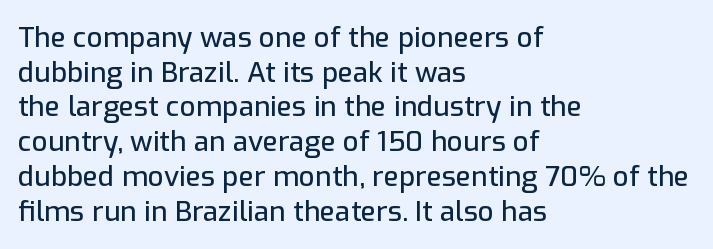
Words float on clear page, feet unadorned. A roman cut, with each character standing at attention. A typesetter would call this proportional, since set widths differ per character. The designer went with a sans here, leaving each stem footless. Horizontally, the lines are justified to the leading edge only.
